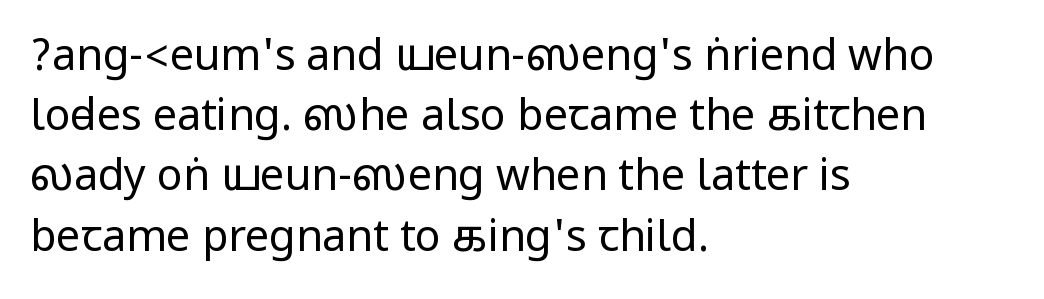
{"serif": "no", "italic": "no", "bold": "no", "weight": "regular", "width": "condensed", "stroke_contrast": "low", "underline": "no", "align": "left", "line_spacing": "normal", "line_spacing_ratio": 1.4, "letter_spacing": "normal", "letter_spacing_em": 0.0, "glyph_px": 43}
